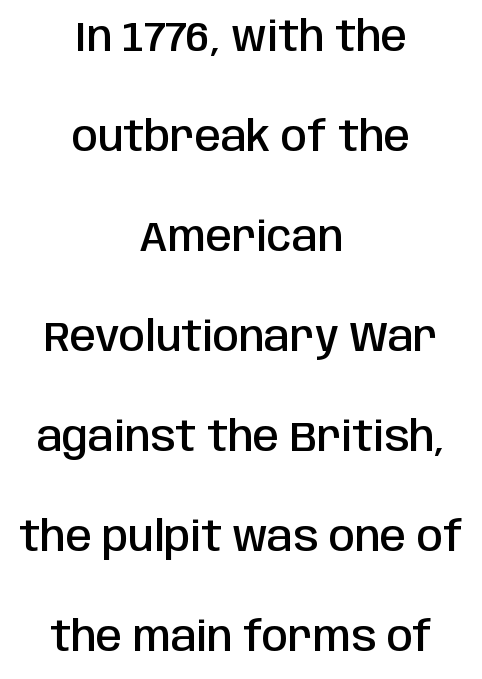
Q: Is the text bold? A: Semi-bold.
Q: Is the text italic (slanted)? A: No, it is upright.
Q: Is the typeface a serif or a sans-serif typeface? A: Sans-serif.
Q: Is the text underlined? A: No.
Q: How is the paragraph aligned? A: Centered.
Q: Is the spacing between letters normal or unusually wide? A: Normal.
Q: Is the spacing between lines tight, normal or loose? A: Loose.
Q: Width (condensed, normal, or wide)? A: Condensed.
Q: Stroke contrast? A: Low.
Q: x-height? A: Large.
Q: Monospaced? A: No.
